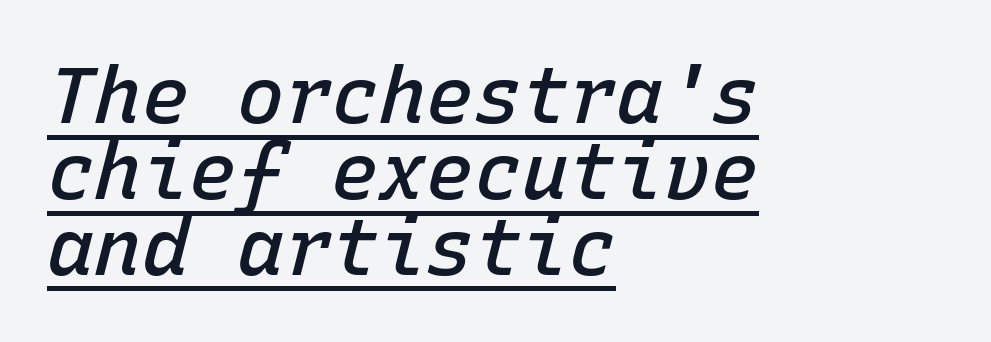
Visually the block forms a straight wall on the left and a jagged coastline on the right. Tightly led — the rows are bunched. Each word holds together tightly as a unit, with standard inter-letter gaps. Glance below the letters and you will spot a drawn line. A typesetter would call this monospace, since all characters share one set width. The whole block is typeset with a tilt.
